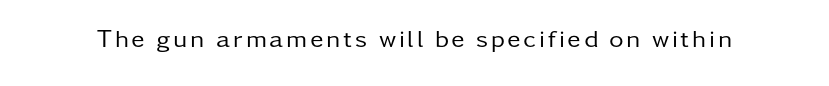
The type sits square on the baseline with zero lean. The strip under each line holds only bare page. Stroke thickness stays within the range of a standard reading face or lighter.
